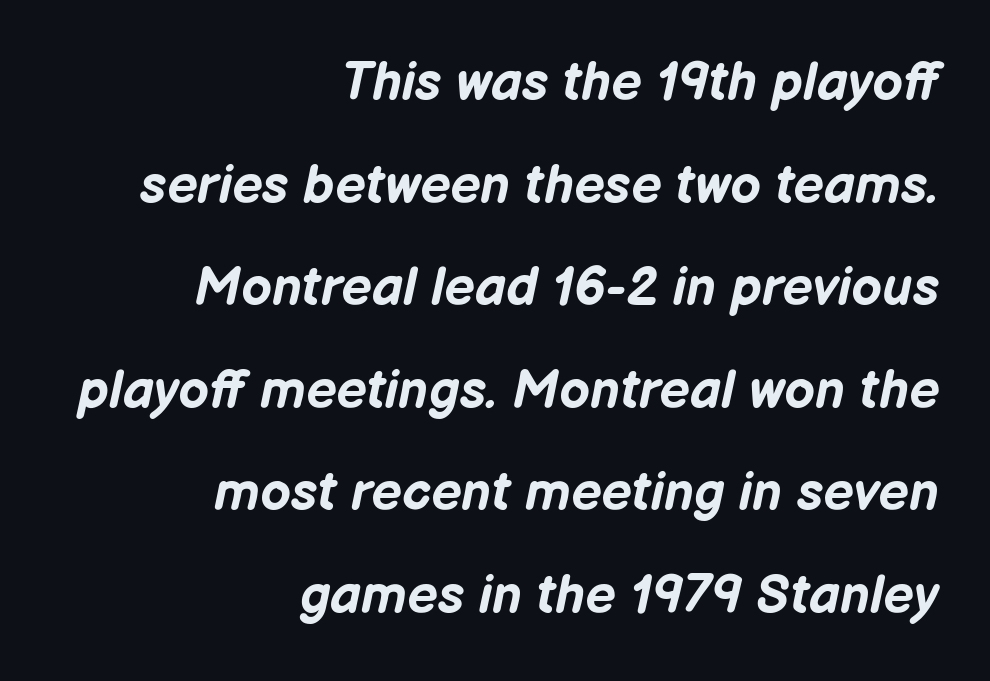
The image shows 54 px bold type, italic (leaning right); set right-aligned, loose line spacing (1.9x), normal letter spacing, not underlined; low stroke contrast and a medium x-height.
